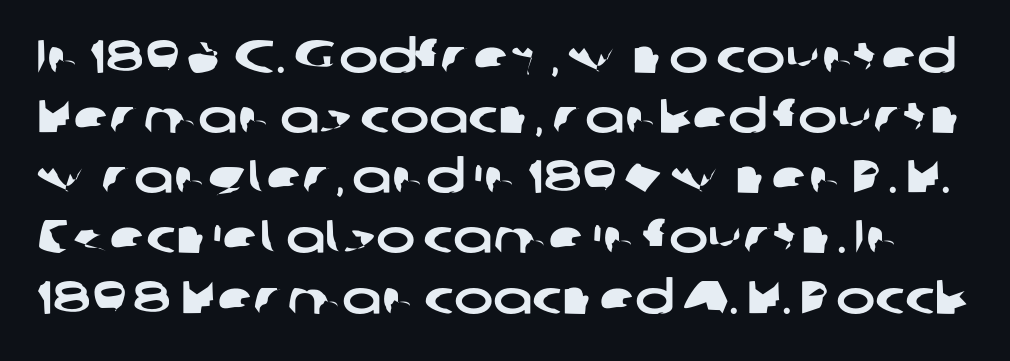
Q: Is the typeface a serif or a sans-serif typeface? A: Sans-serif.
Q: Is the text underlined? A: No.
Q: Is the spacing between letters normal or unusually wide? A: Normal.
Q: Is the spacing between lines tight, normal or loose? A: Normal.
Q: Width (condensed, normal, or wide)? A: Wide.
Q: Stroke contrast? A: Low.
Q: x-height? A: Medium.
Q: Monospaced? A: No.
